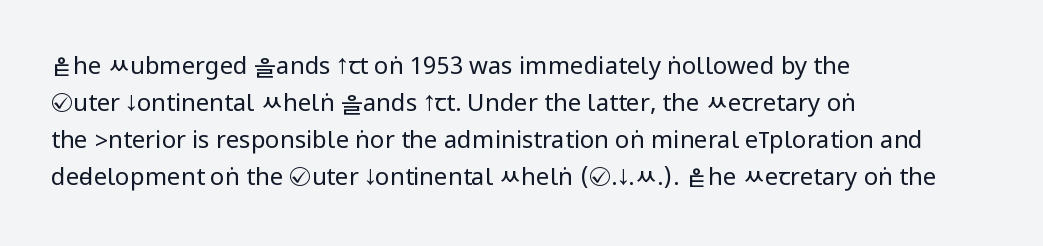
Vertical strokes here are truly vertical. Every row of glyphs begins at an identical x-position on the left. Between one letter and the next there's only the usual sliver of space. Only glyphs here, with clear space below each row.
